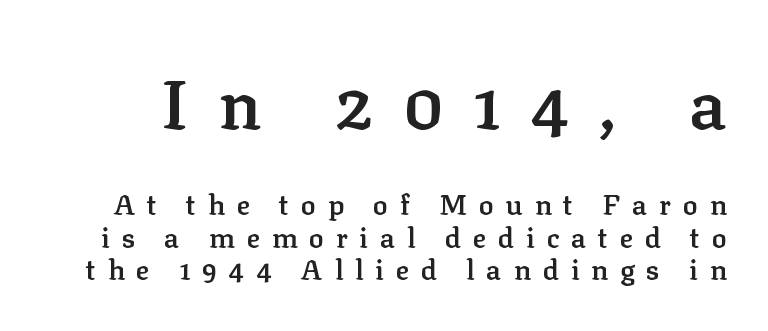
This is serif lettering, the kind often seen in printed books. Stems and bowls a touch heavier than normal — semibold. Look at the glyph heights: the upper group is clearly the bigger setting. Do the characters align in a grid? No, the font is proportional. Italic? Not at all — the glyphs are vertical. No word sits above an underline.
